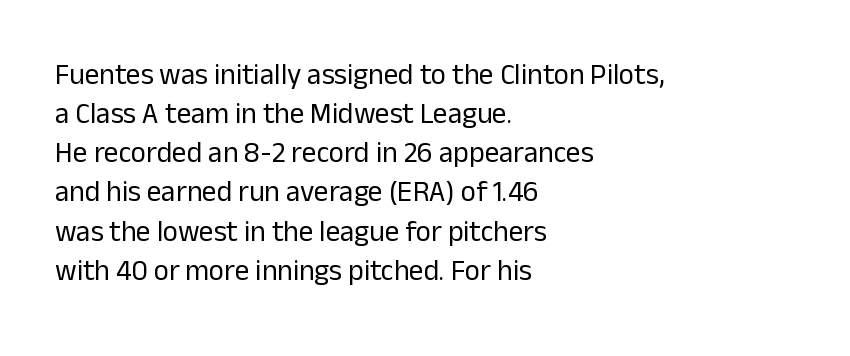
Q: Is the text bold? A: No.
Q: Is the text italic (slanted)? A: No, it is upright.
Q: Is the typeface a serif or a sans-serif typeface? A: Sans-serif.
Q: Is the text underlined? A: No.
Q: How is the paragraph aligned? A: Left-aligned.
Q: Is the spacing between letters normal or unusually wide? A: Normal.
Q: Is the spacing between lines tight, normal or loose? A: Normal.
Q: Width (condensed, normal, or wide)? A: Normal.
Q: Stroke contrast? A: Low.
Q: x-height? A: Medium.
Q: Monospaced? A: No.
